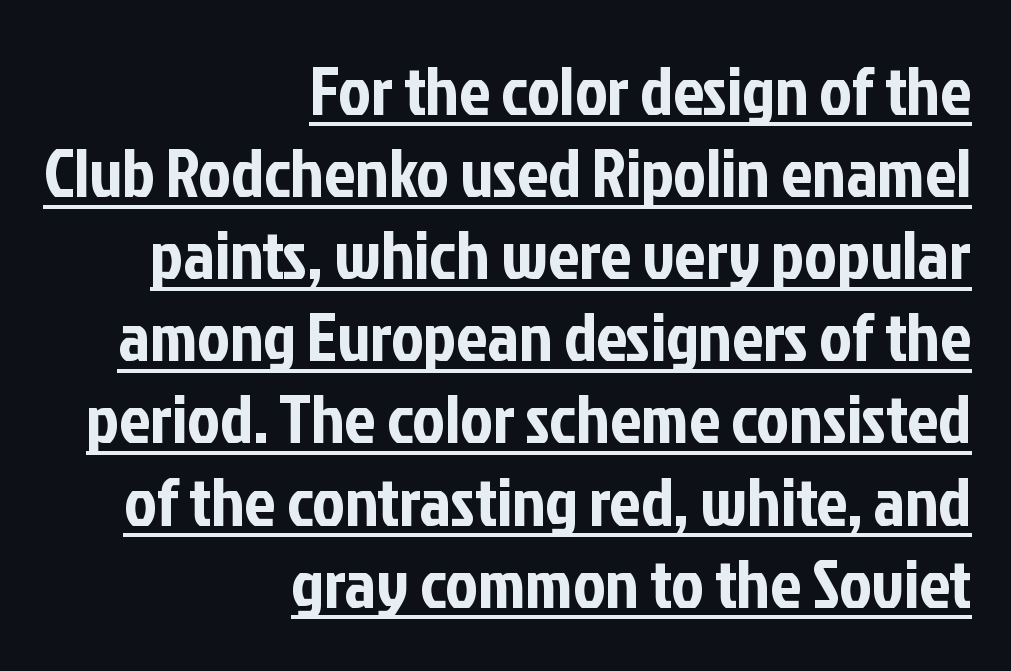
The image shows 69 px condensed sans-serif type, upright; set right-aligned, line spacing 1.19x, normal letter spacing, underlined; low stroke contrast and a medium x-height.
